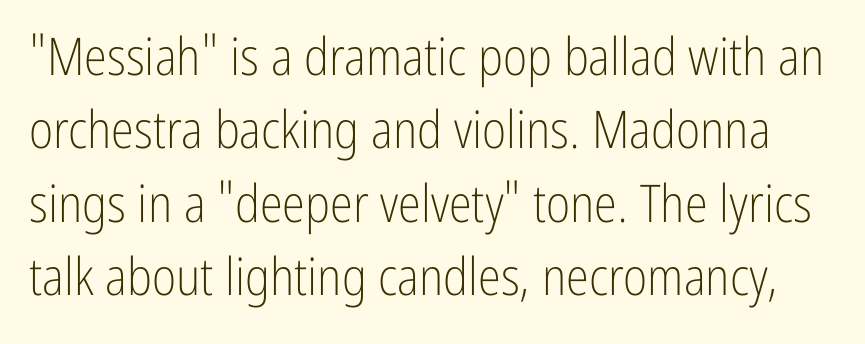
These glyphs show unthickened strokes, regular width or finer. Posture: vertical. The rows are spaced the way most documents space them. How are the letters spaced? Ordinarily, with no added tracking. Descenders hang freely into open space.
